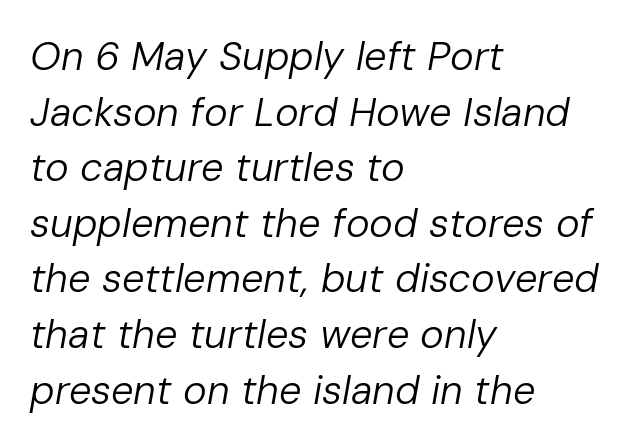
This sample uses plain, unmodified letter spacing. Visually the block forms a straight wall on the left and a jagged coastline on the right. The typesetting does not lean heavy: it is not bold. Normally led — the rows are evenly, conventionally spaced. Check the space under the baseline: it is left empty. The face used here is proportionally spaced, like ordinary book or web type.
